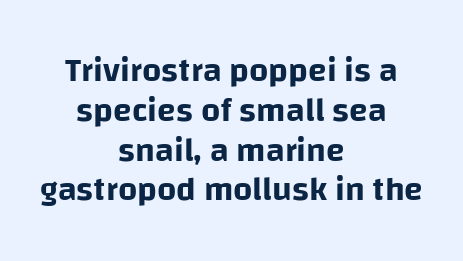
Proportional: the letters do not fall into vertical columns. The specimen reads as upright at a glance. This is sans-serif lettering, the kind often seen on screens and signage. Each line is balanced around a shared central axis.
